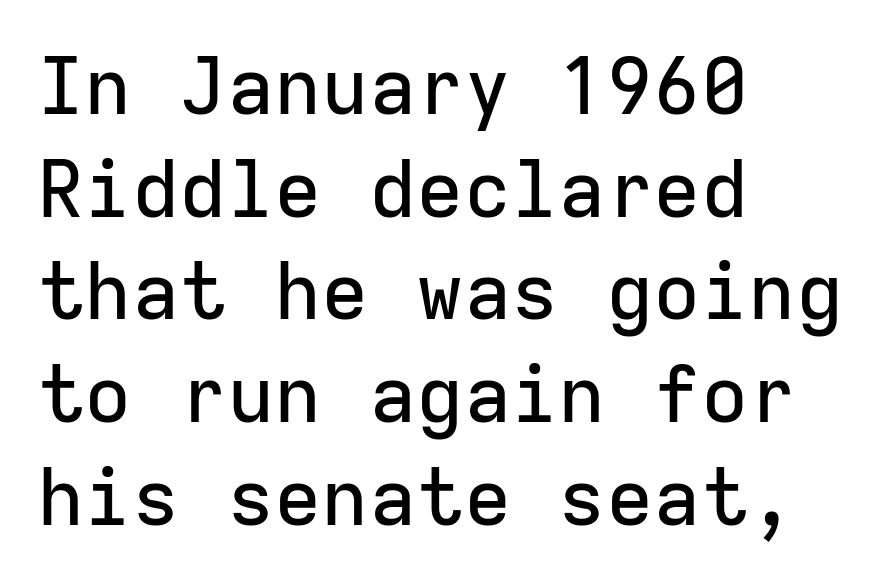
{"serif": "no", "italic": "no", "width": "normal", "stroke_contrast": "low", "x_height": "medium", "monospaced": "yes", "underline": "no", "align": "left", "line_spacing": "normal", "line_spacing_ratio": 1.3, "letter_spacing": "normal", "letter_spacing_em": 0.0, "glyph_px": 79}
